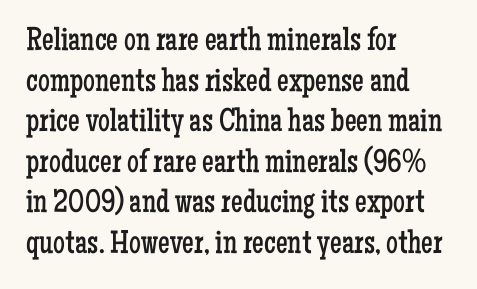
Line starts are locked; line ends wander. Compared with a typical body face, this is equally light or lighter still. Is this a fixed-width face? No — the glyphs have proportional, varying widths. Quick note: not italic, upright.
